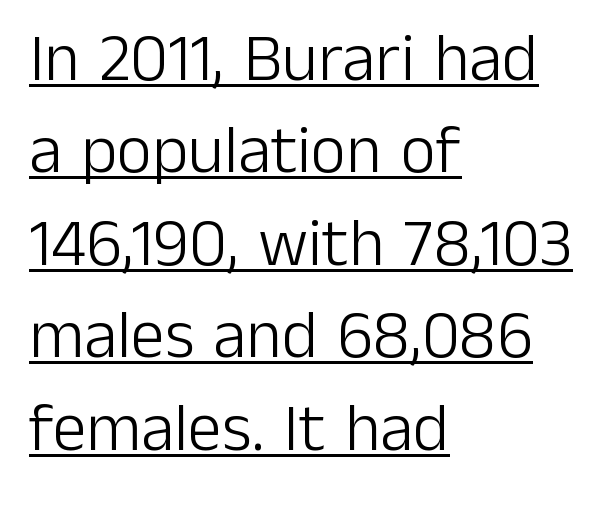
Counters stay open thanks to moderate or lighter strokes. A typesetter would call this proportional, since set widths differ per character. Quick note: not italic, upright. This sample uses plain, unmodified letter spacing. If you drew a ruler down the left edge, every line would touch it.
